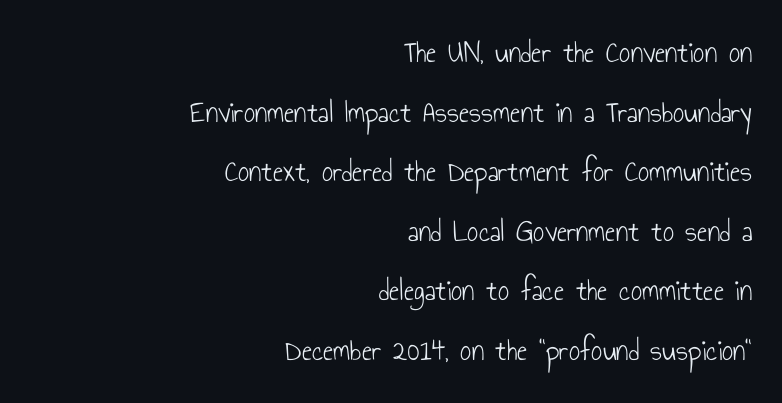
Every stem runs plumb, perpendicular to the baseline. The designer dialed line spacing up above the default. Spacing verdict: proportional, widths tailored to each character. Here the glyphs are tracked normally, forming tight word shapes.
